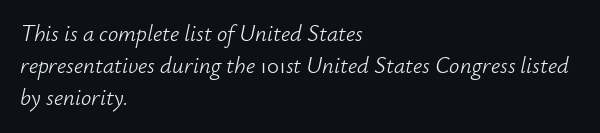
The image shows 23 px text type, italic (leaning right); set left-aligned, normal line spacing (1.4x), normal letter spacing, not underlined.
